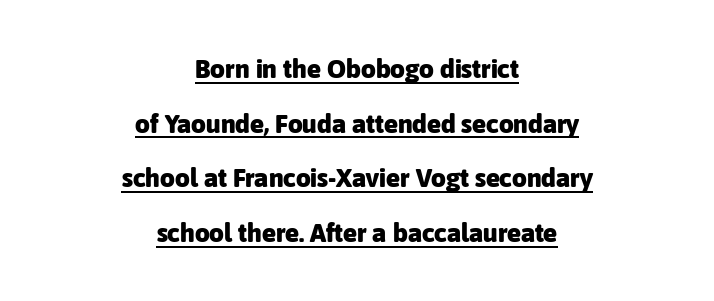
{"italic": "no", "bold": "yes", "underline": "yes", "align": "center", "line_spacing": "loose", "line_spacing_ratio": 2.1, "letter_spacing": "normal", "letter_spacing_em": 0.0, "glyph_px": 26}
